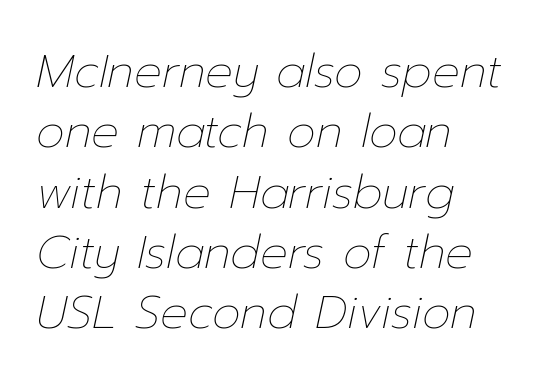
Q: Is the text bold? A: No.
Q: Is the text italic (slanted)? A: Yes, it leans right by about 12 degrees.
Q: Is the text underlined? A: No.
Q: How is the paragraph aligned? A: Left-aligned.
Q: Is the spacing between letters normal or unusually wide? A: Normal.
Q: Is the spacing between lines tight, normal or loose? A: Normal.
Q: Width (condensed, normal, or wide)? A: Normal.
Q: Stroke contrast? A: Low.
Q: x-height? A: Medium.
Q: Monospaced? A: No.
